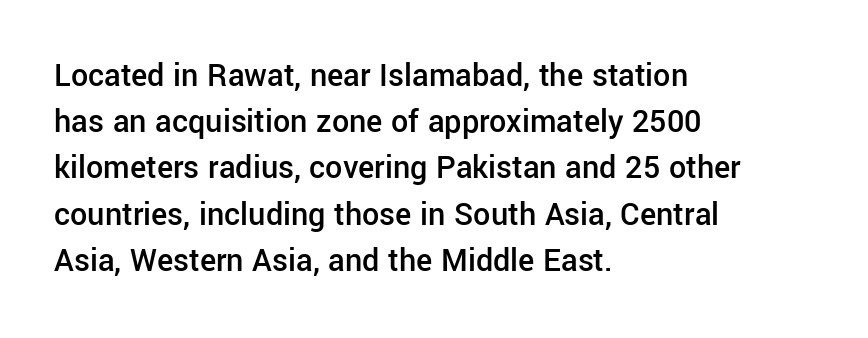
The image shows 34 px semibold sans-serif type, upright; set left-aligned, normal line spacing (1.36x), normal letter spacing, not underlined; low stroke contrast and a medium x-height.
